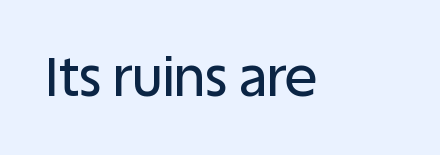
Q: Is the text italic (slanted)? A: No, it is upright.
Q: Is the typeface a serif or a sans-serif typeface? A: Sans-serif.
Q: Is the text underlined? A: No.
Q: Is the spacing between letters normal or unusually wide? A: Normal.
Q: Width (condensed, normal, or wide)? A: Normal.
Q: Stroke contrast? A: Low.
Q: x-height? A: Large.
Q: Monospaced? A: No.
